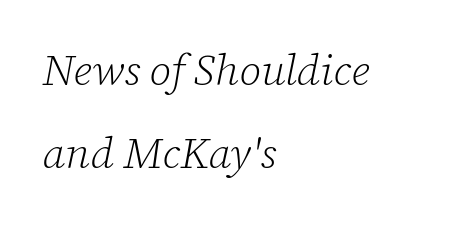
Style check: oblique. Rule under the text: the space is simply empty. Is the stroke heavy? The answer is a plain regular-or-lighter. Look at the tracking — it's just the regular setting, nothing added. The face used here is proportionally spaced, like ordinary book or web type. The line-height multiplier appears high, well above default.
